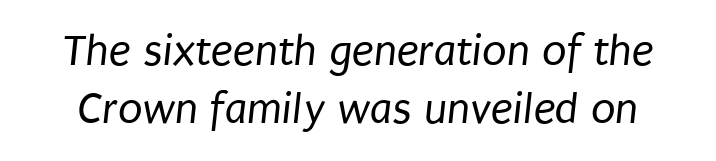
The image shows 45 px regular-weight, condensed sans-serif type; set normal line spacing (1.28x), normal letter spacing, not underlined; low stroke contrast and a large x-height.
